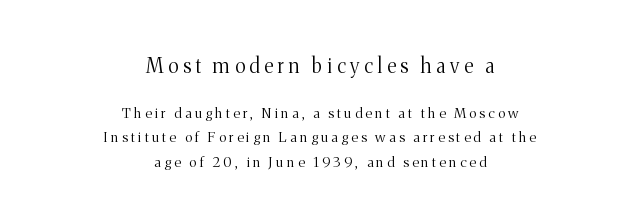
{"italic": "no", "bold": "no", "underline": "no", "align": "center", "line_spacing_ratio": 1.75, "letter_spacing": "wide", "letter_spacing_em": 0.24, "larger_block": "first", "size_ratio": 1.43, "glyph_px": 20}
